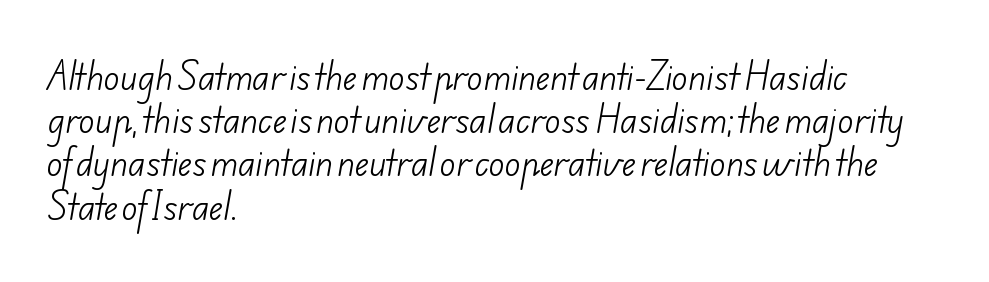
{"serif": "no", "bold": "no", "weight": "light", "width": "normal", "stroke_contrast": "low", "x_height": "small", "monospaced": "no", "underline": "no", "align": "left", "line_spacing": "normal", "line_spacing_ratio": 1.31, "letter_spacing": "normal", "letter_spacing_em": 0.0, "glyph_px": 33}
